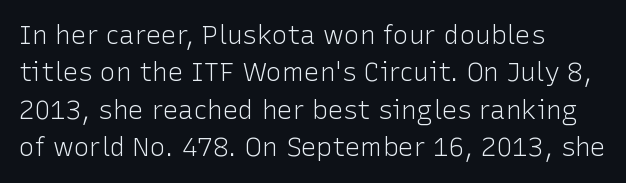
{"italic": "no", "bold": "no", "underline": "no", "align": "left", "line_spacing": "normal", "line_spacing_ratio": 1.44, "letter_spacing": "normal", "letter_spacing_em": 0.0, "glyph_px": 26}
